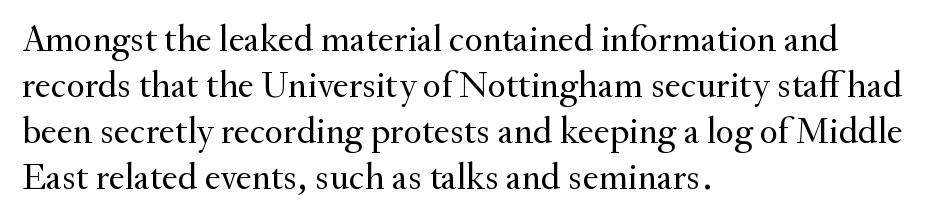
Q: Is the text bold? A: No.
Q: Is the text italic (slanted)? A: No, it is upright.
Q: Is the typeface a serif or a sans-serif typeface? A: Serif.
Q: Is the text underlined? A: No.
Q: How is the paragraph aligned? A: Left-aligned.
Q: Is the spacing between letters normal or unusually wide? A: Normal.
Q: Width (condensed, normal, or wide)? A: Normal.
Q: Stroke contrast? A: Medium.
Q: x-height? A: Small.
Q: Monospaced? A: No.
